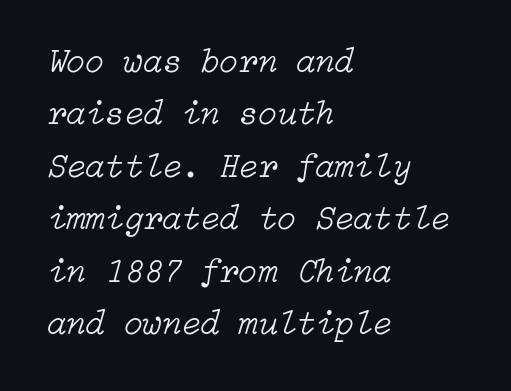
{"italic": "yes", "lean": "right", "slant_degrees": 15, "bold": "no", "weight": "light", "width": "normal", "stroke_contrast": "low", "x_height": "medium", "underline": "no", "align": "left", "line_spacing": "normal", "line_spacing_ratio": 1.5, "letter_spacing": "normal", "letter_spacing_em": 0.0, "glyph_px": 35}
